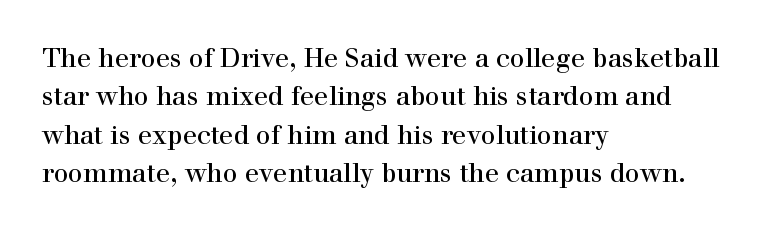
{"italic": "no", "underline": "no", "align": "left", "line_spacing": "normal", "line_spacing_ratio": 1.48, "letter_spacing": "normal", "letter_spacing_em": 0.0, "glyph_px": 26}
